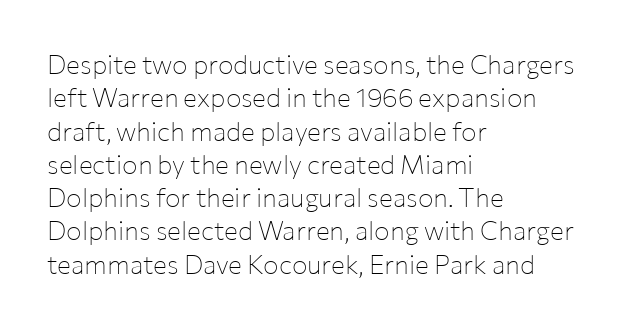
The image shows 26 px text type, upright; set left-aligned, normal line spacing (1.28x), normal letter spacing, not underlined.
